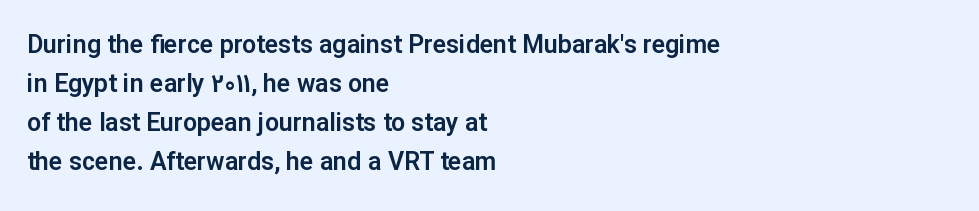
Q: Is the text italic (slanted)? A: No, it is upright.
Q: Is the text underlined? A: No.
Q: How is the paragraph aligned? A: Left-aligned.
Q: Is the spacing between letters normal or unusually wide? A: Normal.
Q: Is the spacing between lines tight, normal or loose? A: Normal.
